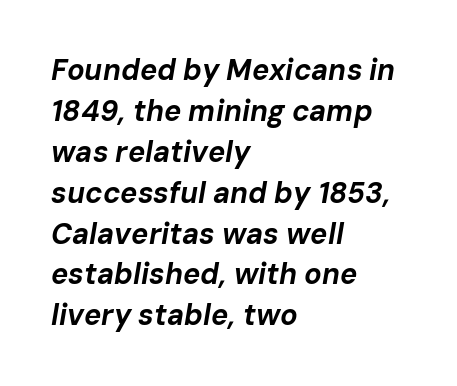
The image shows 29 px bold type, italic (leaning right); set left-aligned, normal line spacing (1.41x), normal letter spacing, not underlined; low stroke contrast and a medium x-height.
